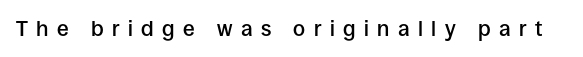
{"italic": "no", "bold": "semi", "underline": "no", "letter_spacing": "wide", "letter_spacing_em": 0.4, "glyph_px": 21}
